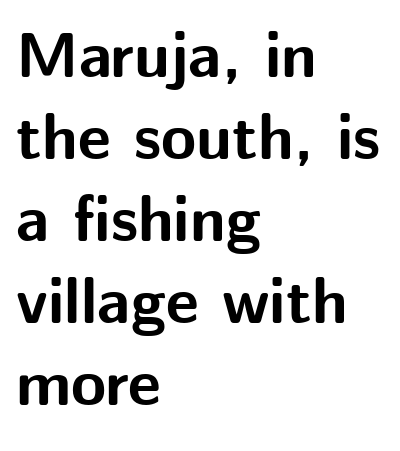
{"serif": "no", "italic": "no", "bold": "yes", "weight": "bold", "width": "normal", "stroke_contrast": "medium", "x_height": "medium", "monospaced": "no", "underline": "no", "align": "left", "line_spacing": "normal", "line_spacing_ratio": 1.28, "letter_spacing": "normal", "letter_spacing_em": 0.0, "glyph_px": 64}
